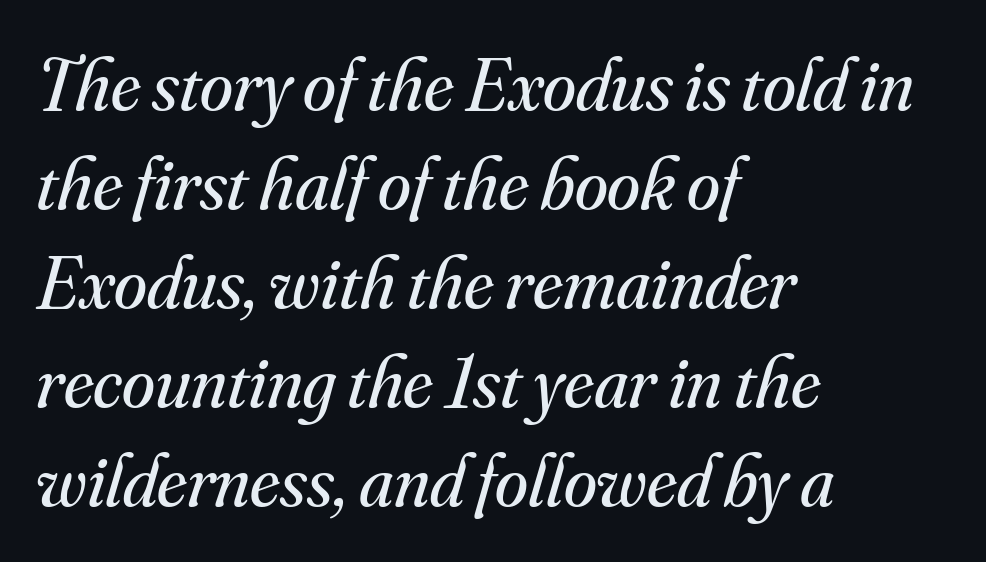
Q: Is the text bold? A: No.
Q: Is the text italic (slanted)? A: Yes, it leans right by about 16 degrees.
Q: Is the typeface a serif or a sans-serif typeface? A: Serif.
Q: Is the text underlined? A: No.
Q: How is the paragraph aligned? A: Left-aligned.
Q: Is the spacing between letters normal or unusually wide? A: Normal.
Q: Is the spacing between lines tight, normal or loose? A: Normal.
Q: Width (condensed, normal, or wide)? A: Normal.
Q: Stroke contrast? A: Medium.
Q: x-height? A: Small.
Q: Monospaced? A: No.
